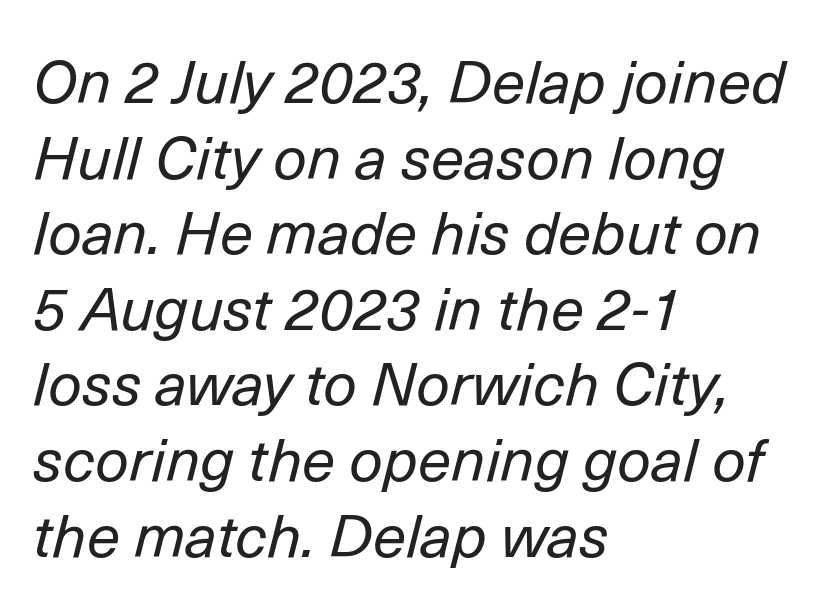
Q: Is the text bold? A: No.
Q: Is the text italic (slanted)? A: Yes, it leans right by about 14 degrees.
Q: Is the text underlined? A: No.
Q: How is the paragraph aligned? A: Left-aligned.
Q: Is the spacing between letters normal or unusually wide? A: Normal.
Q: Is the spacing between lines tight, normal or loose? A: Normal.
Q: Width (condensed, normal, or wide)? A: Normal.
Q: Stroke contrast? A: Low.
Q: x-height? A: Medium.
Q: Monospaced? A: No.
